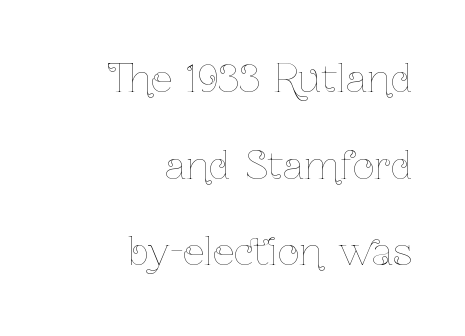
{"italic": "no", "bold": "no", "weight": "thin", "width": "condensed", "stroke_contrast": "low", "x_height": "medium", "monospaced": "no", "underline": "no", "align": "right", "line_spacing": "loose", "line_spacing_ratio": 2.28, "letter_spacing": "normal", "letter_spacing_em": 0.0, "glyph_px": 38}
